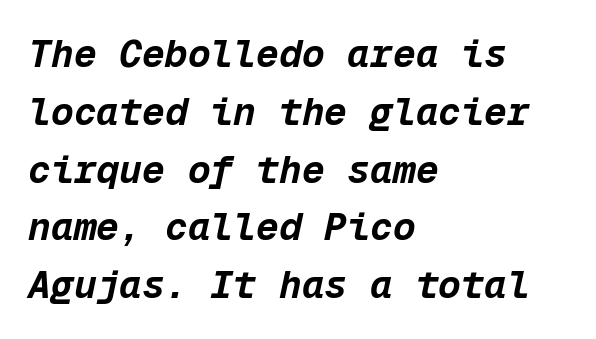
Teacher's note: observe the even left margin — that is flush-left alignment. This sample has the even, mechanical cadence of fixed-width lettering. Does the lettering tilt? It does — this is italic. Heavy-handed strokes throughout: this text is bold. Caption: standard tracking, unaltered. Nobody drew a line under any word here.
